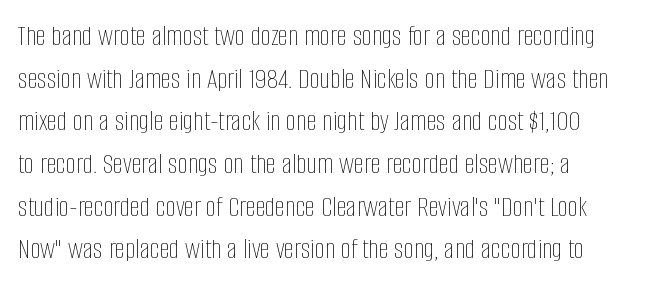
{"italic": "no", "bold": "no", "weight": "thin", "width": "condensed", "stroke_contrast": "low", "x_height": "large", "monospaced": "no", "underline": "no", "line_spacing": "normal", "line_spacing_ratio": 1.47, "letter_spacing": "normal", "letter_spacing_em": 0.0, "glyph_px": 29}
